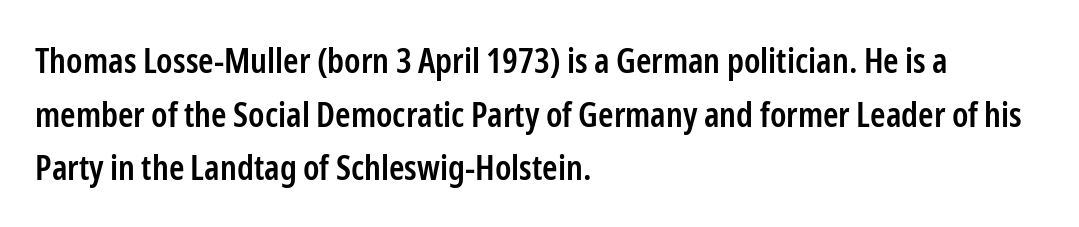
The image shows 35 px semibold, condensed sans-serif type, upright; set left-aligned, normal line spacing (1.53x), normal letter spacing, not underlined; low stroke contrast and a medium x-height.
